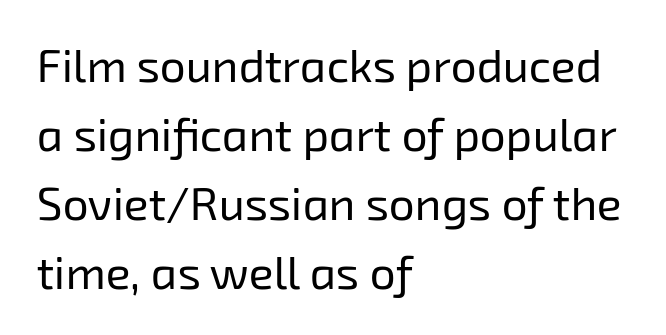
If you measured baseline to baseline, you'd find a middling distance. Unbolded letterforms with no extra heft. The passage shown is typed in a proportional face where columns would drift. Bare-footed words on every line. The text block is weighted toward the left margin, trailing off unevenly rightward. These lines keep a tight, regular rhythm from letter to letter.
